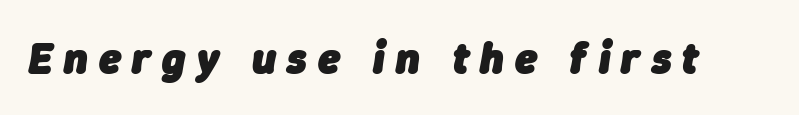
{"italic": "yes", "lean": "right", "slant_degrees": 9, "bold": "yes", "weight": "heavy", "width": "normal", "stroke_contrast": "low", "x_height": "medium", "monospaced": "no", "underline": "no", "letter_spacing": "wide", "letter_spacing_em": 0.25, "glyph_px": 44}
